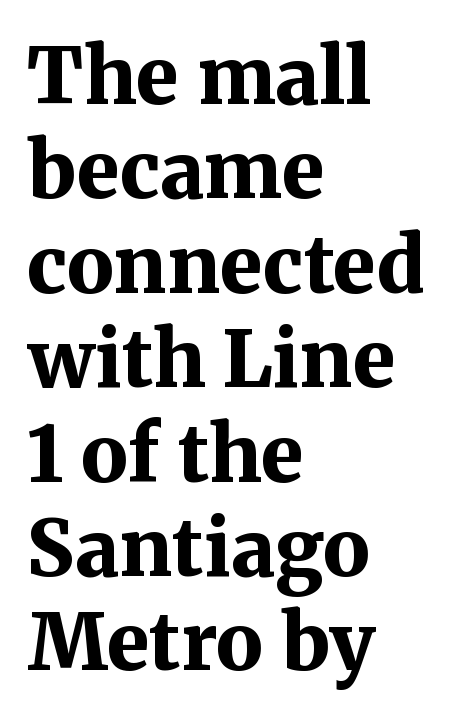
{"serif": "yes", "italic": "no", "bold": "yes", "weight": "bold", "width": "normal", "stroke_contrast": "medium", "x_height": "medium", "monospaced": "no", "underline": "no", "align": "left", "line_spacing_ratio": 1.21, "letter_spacing": "normal", "letter_spacing_em": 0.0, "glyph_px": 78}
